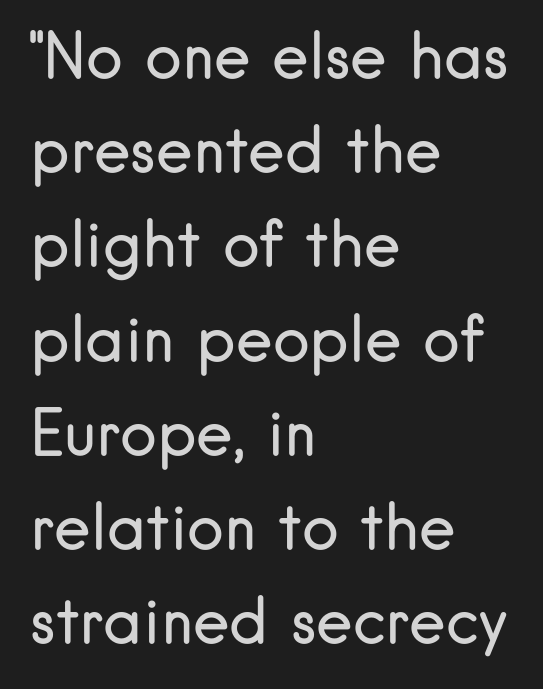
The image shows 62 px regular-weight sans-serif type, upright; set left-aligned, normal line spacing (1.52x), normal letter spacing, not underlined; low stroke contrast and a small x-height.
